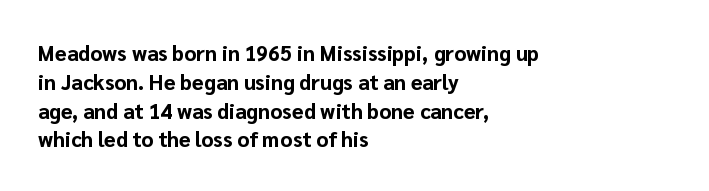
The image shows 21 px bold type, upright; set left-aligned, normal line spacing (1.37x), normal letter spacing, not underlined.
